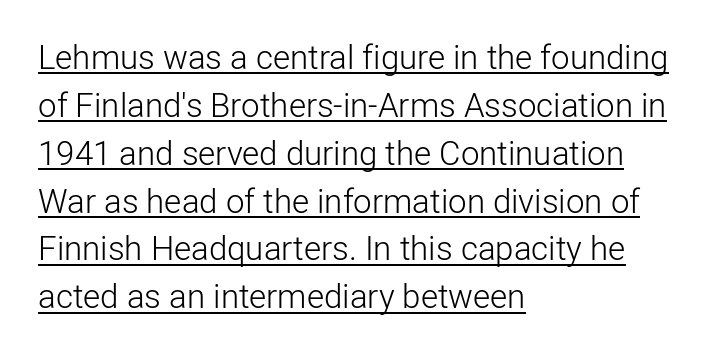
Each stroke keeps to a modest, everyday thickness or less. Reading down the block, your eye returns to a fixed left position each line. Successive baselines arrive at the customary interval. No feet cap the strokes, marking this as sans-serif type. Has an underline been added? It has. Is this a fixed-width face? No — the glyphs have proportional, varying widths.
